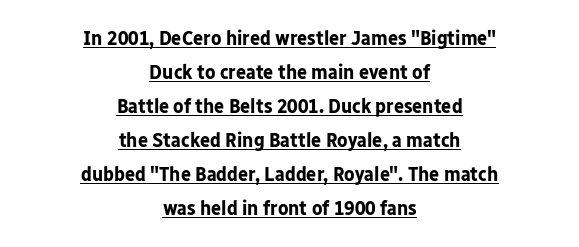
The image shows 21 px bold type, upright; set centered, normal line spacing (1.62x), normal letter spacing, underlined.
